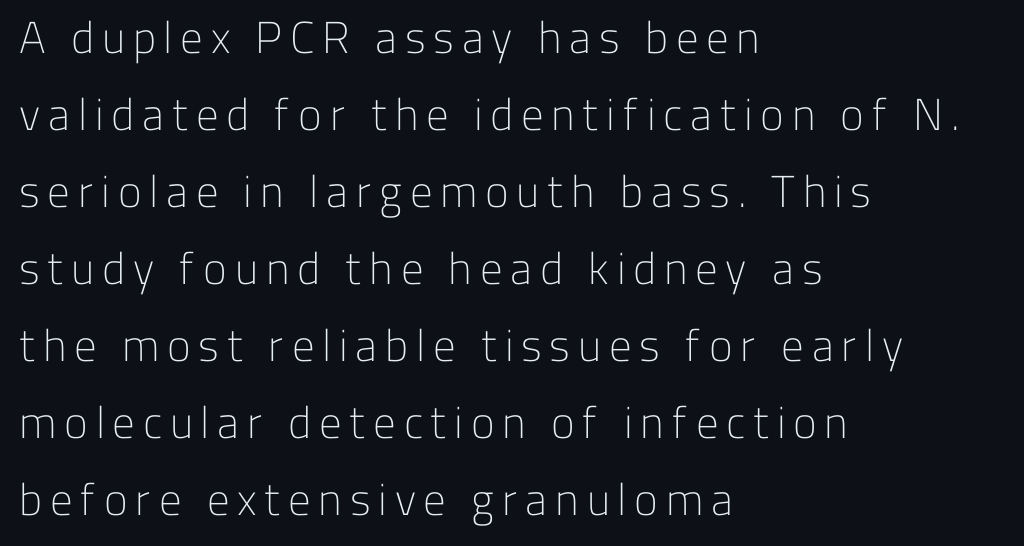
Lines of text with bare space underneath. Here the designer chose a conventional face with non-uniform glyph widths. Unbolded letterforms with no extra heft. Designer's note — italics off, roman on. Stroke terminals: plain, sans-serif.
